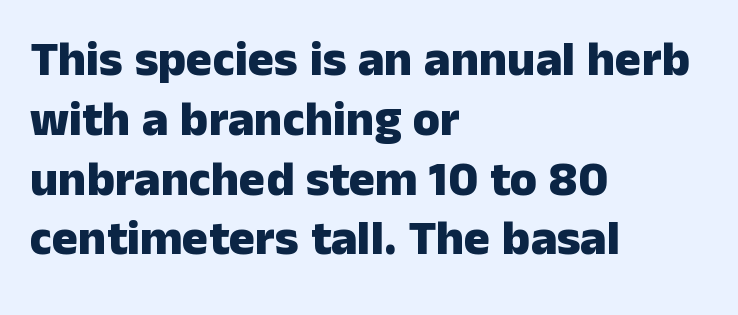
The image shows 49 px heavy sans-serif type, upright; set left-aligned, line spacing 1.22x, normal letter spacing, not underlined; low stroke contrast and a medium x-height.
